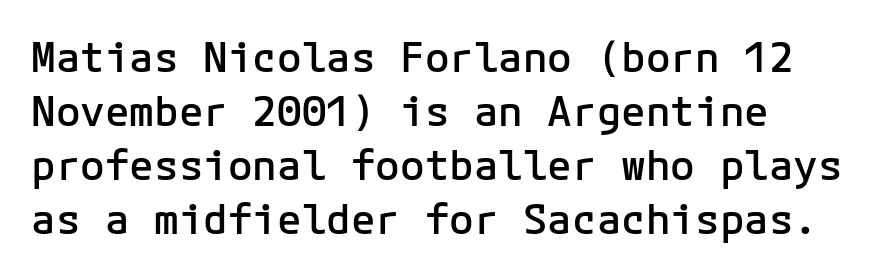
A student would call this left alignment; a typographer would say flush left, rag right. This sample uses an upright cut, with every glyph sitting square on the baseline. Look at the tracking — it's just the regular setting, nothing added. The string is rendered with underlining switched off. The sample has been set in demibold, a notch under bold. Regular leading.
